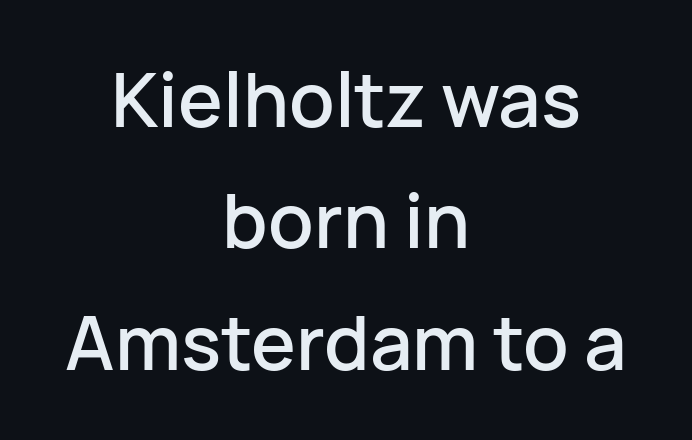
The image shows 75 px sans-serif type, upright; set centered, normal line spacing (1.62x), normal letter spacing, not underlined; low stroke contrast and a medium x-height.
